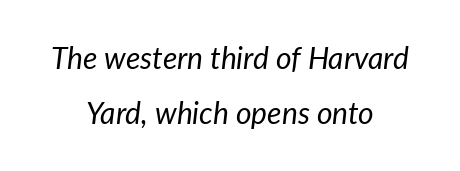
{"italic": "yes", "lean": "right", "slant_degrees": 7, "bold": "no", "weight": "regular", "width": "normal", "stroke_contrast": "low", "x_height": "medium", "monospaced": "no", "underline": "no", "align": "center", "line_spacing_ratio": 1.85, "letter_spacing": "normal", "letter_spacing_em": 0.0, "glyph_px": 30}
